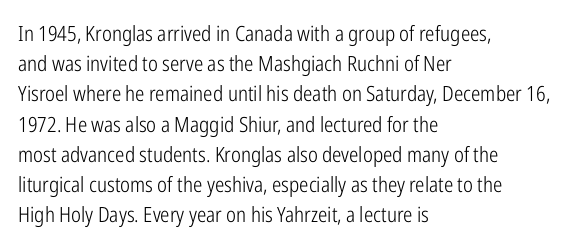
{"italic": "no", "bold": "no", "underline": "no", "align": "left", "line_spacing": "normal", "line_spacing_ratio": 1.44, "letter_spacing": "normal", "letter_spacing_em": 0.0, "glyph_px": 21}
